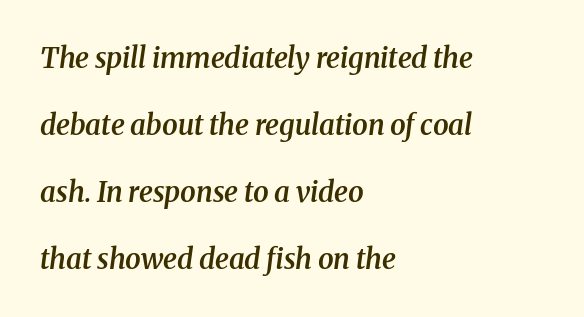
Q: Is the text bold? A: Semi-bold.
Q: Is the text italic (slanted)? A: Yes, it leans right by about 8 degrees.
Q: Is the typeface a serif or a sans-serif typeface? A: Serif.
Q: Is the text underlined? A: No.
Q: How is the paragraph aligned? A: Left-aligned.
Q: Is the spacing between letters normal or unusually wide? A: Normal.
Q: Is the spacing between lines tight, normal or loose? A: Loose.
Q: Width (condensed, normal, or wide)? A: Normal.
Q: Stroke contrast? A: Medium.
Q: x-height? A: Medium.
Q: Monospaced? A: No.
